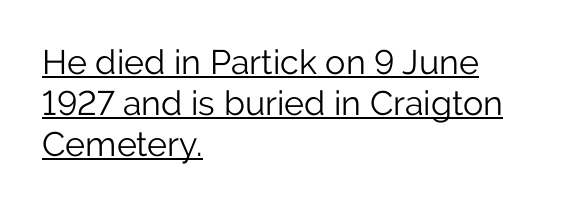
The image shows 34 px light sans-serif type, upright; set left-aligned, line spacing 1.21x, normal letter spacing, underlined; low stroke contrast and a medium x-height.
